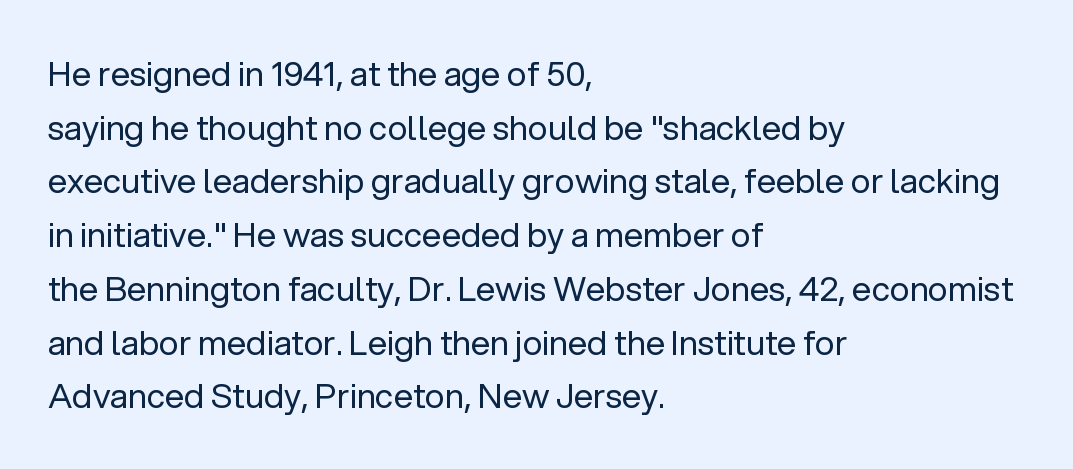
Q: Is the text bold? A: No.
Q: Is the text italic (slanted)? A: No, it is upright.
Q: Is the typeface a serif or a sans-serif typeface? A: Sans-serif.
Q: Is the text underlined? A: No.
Q: How is the paragraph aligned? A: Left-aligned.
Q: Is the spacing between letters normal or unusually wide? A: Normal.
Q: Is the spacing between lines tight, normal or loose? A: Normal.
Q: Width (condensed, normal, or wide)? A: Normal.
Q: Stroke contrast? A: Low.
Q: x-height? A: Medium.
Q: Monospaced? A: No.
